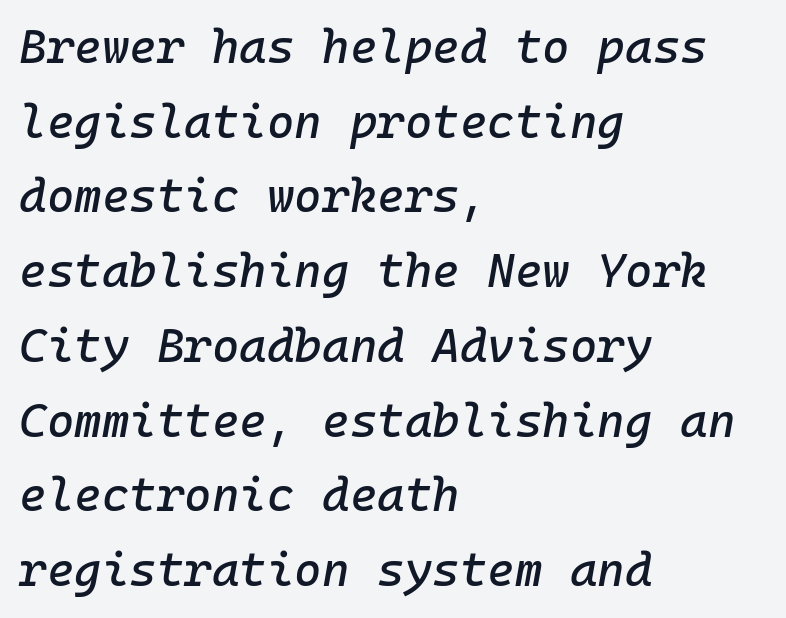
{"italic": "yes", "lean": "right", "slant_degrees": 10, "width": "normal", "stroke_contrast": "low", "x_height": "medium", "monospaced": "yes", "underline": "no", "align": "left", "line_spacing": "normal", "line_spacing_ratio": 1.59, "letter_spacing": "normal", "letter_spacing_em": 0.0, "glyph_px": 47}
